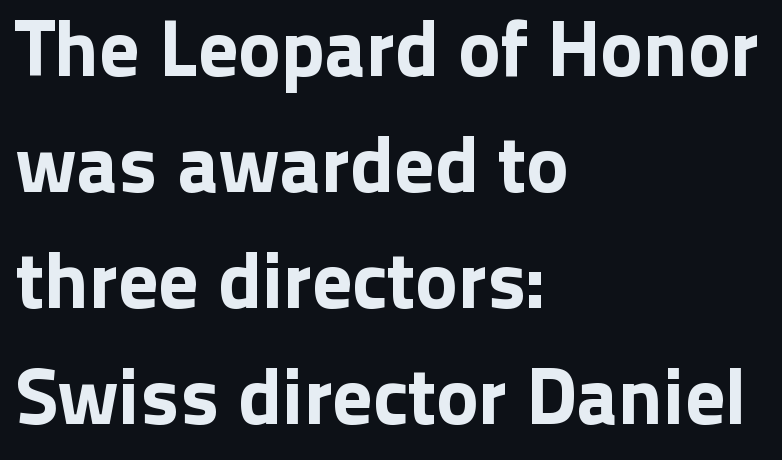
Q: Is the text italic (slanted)? A: No, it is upright.
Q: Is the typeface a serif or a sans-serif typeface? A: Sans-serif.
Q: Is the text underlined? A: No.
Q: How is the paragraph aligned? A: Left-aligned.
Q: Is the spacing between letters normal or unusually wide? A: Normal.
Q: Is the spacing between lines tight, normal or loose? A: Normal.
Q: Width (condensed, normal, or wide)? A: Normal.
Q: Stroke contrast? A: Low.
Q: x-height? A: Medium.
Q: Monospaced? A: No.
